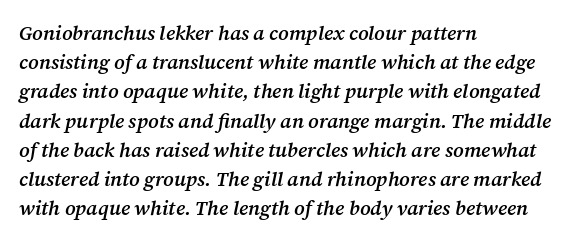
The horizontal fit of the characters is conventional and even. In terms of posture, this sample is oblique. A normal amount of white space separates one row of letters from the next. Glance below the letters and you will spot only blank space. Moderately thickened strokes mark this as semibold type.
